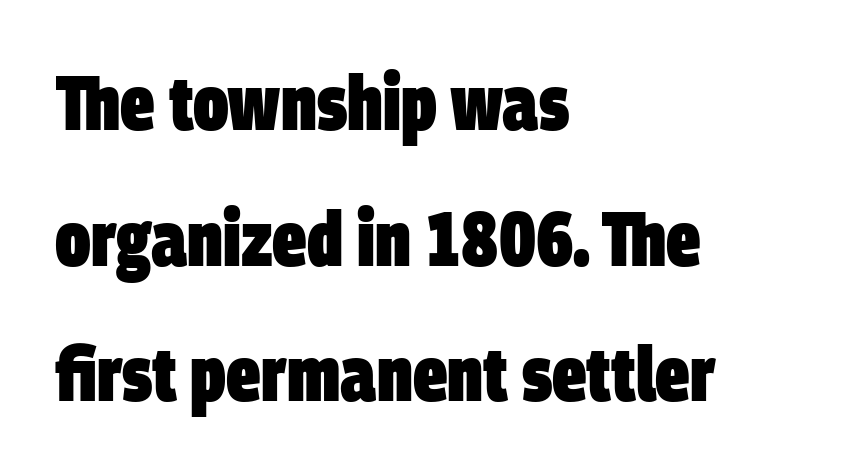
{"serif": "no", "bold": "yes", "weight": "heavy", "width": "condensed", "stroke_contrast": "low", "x_height": "large", "monospaced": "no", "underline": "no", "align": "left", "line_spacing_ratio": 1.76, "letter_spacing": "normal", "letter_spacing_em": 0.0, "glyph_px": 77}
